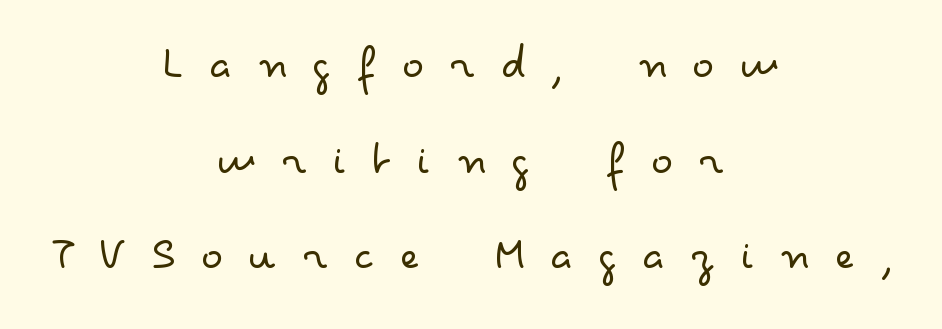
{"serif": "no", "italic": "no", "bold": "no", "weight": "light", "width": "wide", "stroke_contrast": "low", "x_height": "small", "monospaced": "no", "underline": "no", "align": "center", "line_spacing_ratio": 1.84, "letter_spacing": "wide", "letter_spacing_em": 0.48, "glyph_px": 52}
